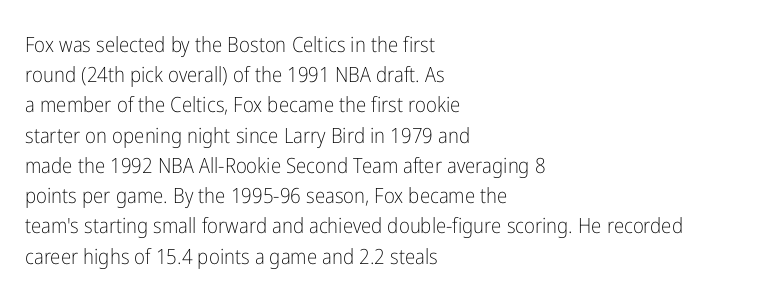
Q: Is the text bold? A: No.
Q: Is the text italic (slanted)? A: No, it is upright.
Q: Is the text underlined? A: No.
Q: How is the paragraph aligned? A: Left-aligned.
Q: Is the spacing between letters normal or unusually wide? A: Normal.
Q: Is the spacing between lines tight, normal or loose? A: Normal.
